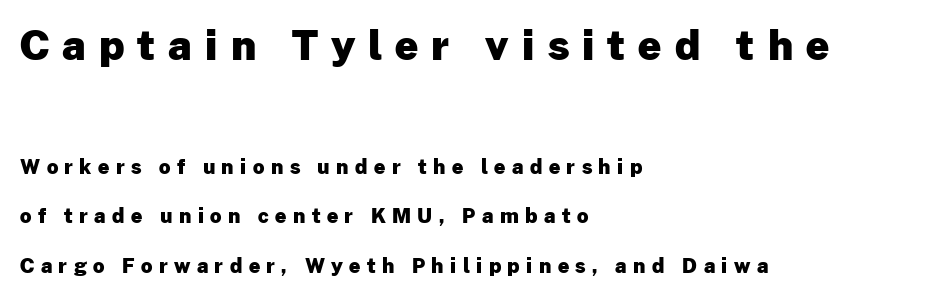
The image shows 41 px heavy sans-serif type, upright; set left-aligned, loose line spacing (2.47x), unusually wide letter spacing (+0.32 em), not underlined; the first (top) block is 2.05x larger; low stroke contrast and a medium x-height.
